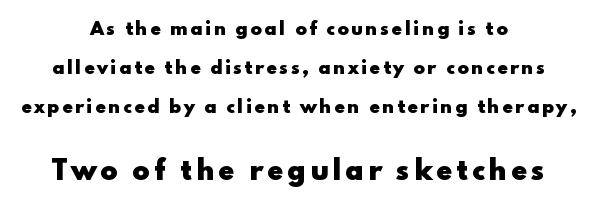
The image shows 26 px bold type, upright; set centered, loose line spacing (2.28x), not underlined; the second (bottom) block is 1.53x larger.
